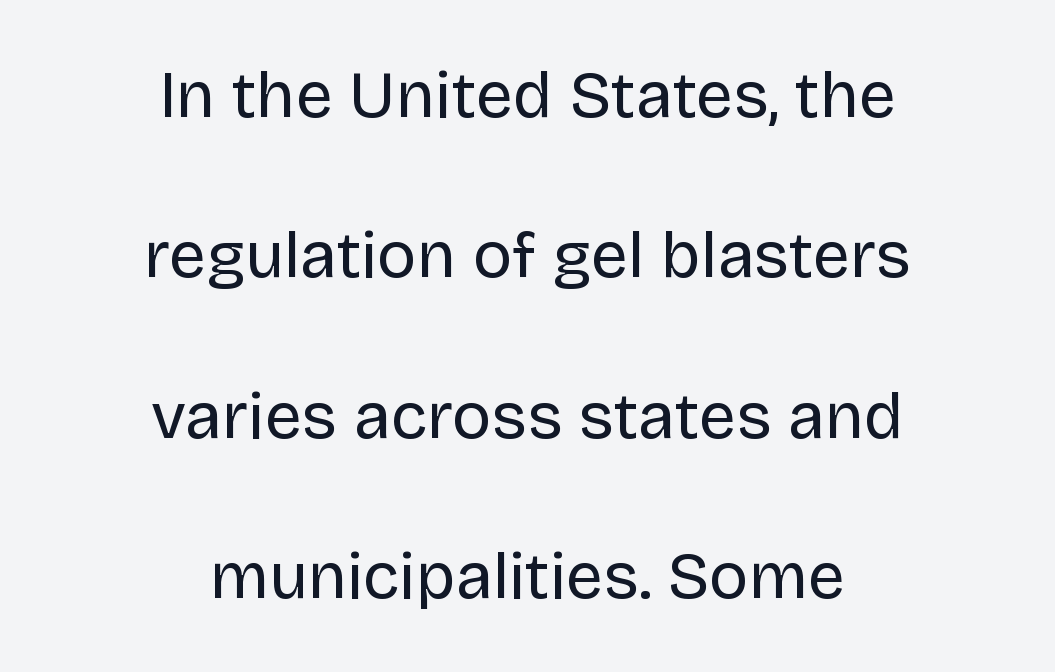
Q: Is the text bold? A: No.
Q: Is the text italic (slanted)? A: No, it is upright.
Q: Is the typeface a serif or a sans-serif typeface? A: Sans-serif.
Q: Is the text underlined? A: No.
Q: How is the paragraph aligned? A: Centered.
Q: Is the spacing between letters normal or unusually wide? A: Normal.
Q: Is the spacing between lines tight, normal or loose? A: Loose.
Q: Width (condensed, normal, or wide)? A: Normal.
Q: Stroke contrast? A: Low.
Q: x-height? A: Large.
Q: Monospaced? A: No.
